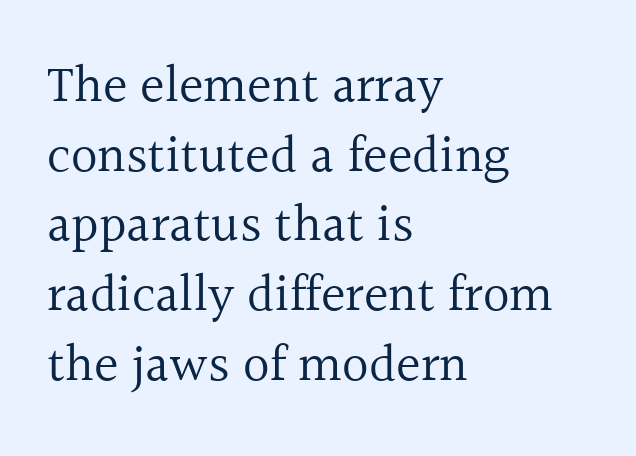
Letterform terminals end in serifs throughout the passage. Character widths vary here, with narrow letters taking less room than wide ones. Do the letters lean? They stand straight. Weight: not bold — regular or lighter. Reading down the block, your eye returns to a fixed left position each line. What stands out about the letter spacing? Nothing — it is the standard amount.
